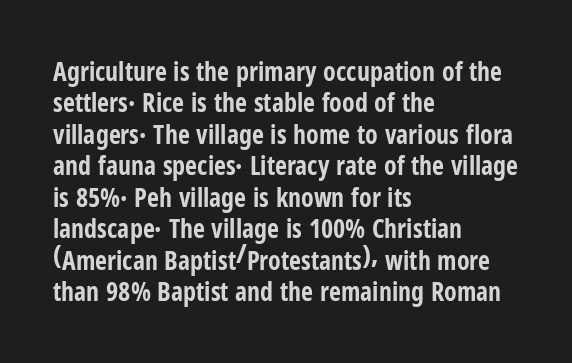
{"italic": "no", "bold": "yes", "underline": "no", "align": "left", "line_spacing_ratio": 1.21, "letter_spacing": "normal", "letter_spacing_em": 0.0, "glyph_px": 26}
